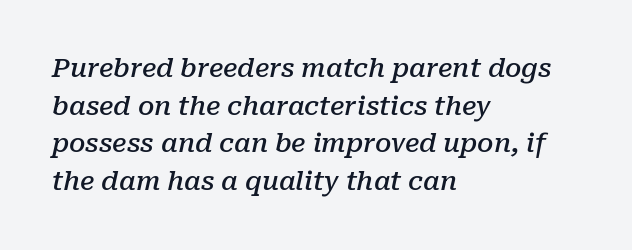
{"italic": "yes", "lean": "right", "slant_degrees": 10, "bold": "semi", "underline": "no", "align": "left", "line_spacing": "normal", "line_spacing_ratio": 1.45, "letter_spacing": "normal", "letter_spacing_em": 0.0, "glyph_px": 26}
